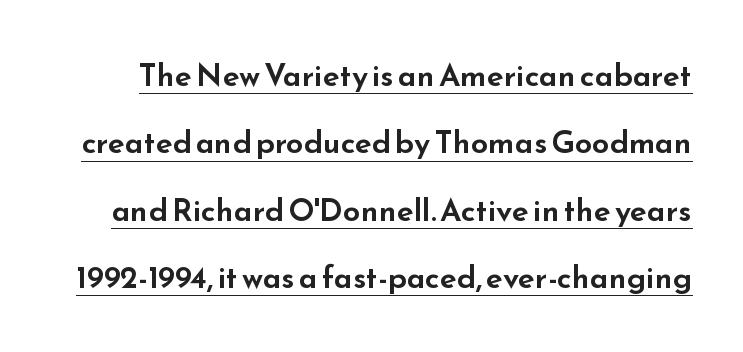
{"serif": "no", "italic": "no", "width": "wide", "stroke_contrast": "low", "x_height": "small", "monospaced": "no", "underline": "yes", "line_spacing": "loose", "line_spacing_ratio": 2.17, "letter_spacing": "normal", "letter_spacing_em": 0.0, "glyph_px": 31}
